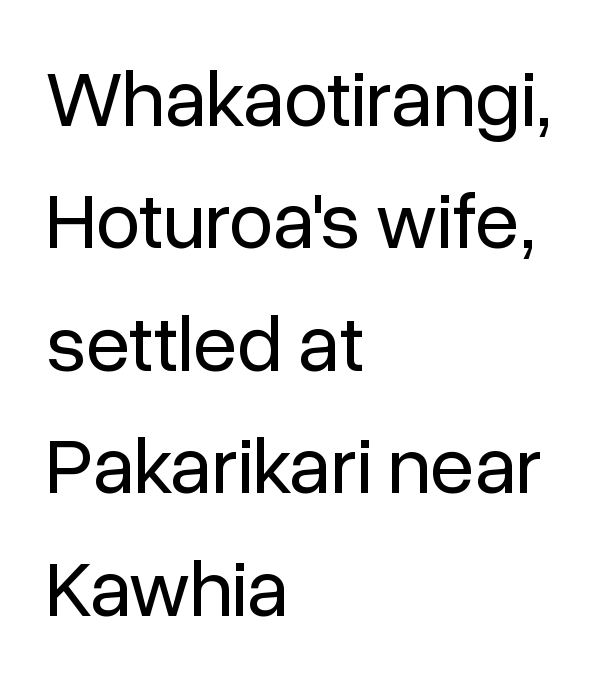
{"serif": "no", "italic": "no", "bold": "no", "weight": "regular", "width": "normal", "stroke_contrast": "low", "x_height": "medium", "monospaced": "no", "underline": "no", "align": "left", "line_spacing": "normal", "line_spacing_ratio": 1.53, "letter_spacing": "normal", "letter_spacing_em": 0.0, "glyph_px": 80}
